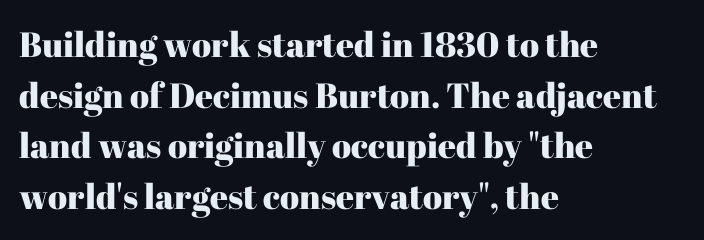
Q: Is the text italic (slanted)? A: No, it is upright.
Q: Is the typeface a serif or a sans-serif typeface? A: Serif.
Q: Is the text underlined? A: No.
Q: How is the paragraph aligned? A: Left-aligned.
Q: Is the spacing between letters normal or unusually wide? A: Normal.
Q: Is the spacing between lines tight, normal or loose? A: Normal.
Q: Width (condensed, normal, or wide)? A: Normal.
Q: Stroke contrast? A: High.
Q: x-height? A: Medium.
Q: Monospaced? A: No.
